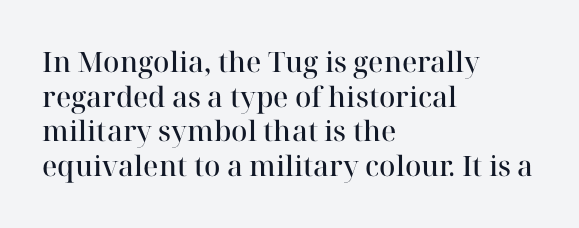
Q: Is the text bold? A: Semi-bold.
Q: Is the text italic (slanted)? A: No, it is upright.
Q: Is the typeface a serif or a sans-serif typeface? A: Serif.
Q: Is the text underlined? A: No.
Q: How is the paragraph aligned? A: Left-aligned.
Q: Is the spacing between letters normal or unusually wide? A: Normal.
Q: Width (condensed, normal, or wide)? A: Normal.
Q: Stroke contrast? A: High.
Q: x-height? A: Medium.
Q: Monospaced? A: No.
